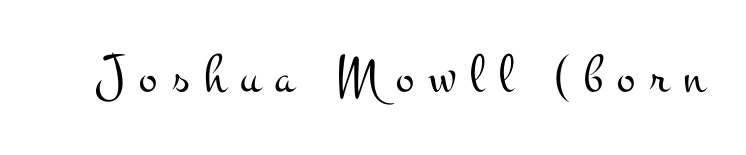
The image shows 55 px light, wide type; set unusually wide letter spacing (+0.26 em), not underlined; medium stroke contrast and a small x-height.
